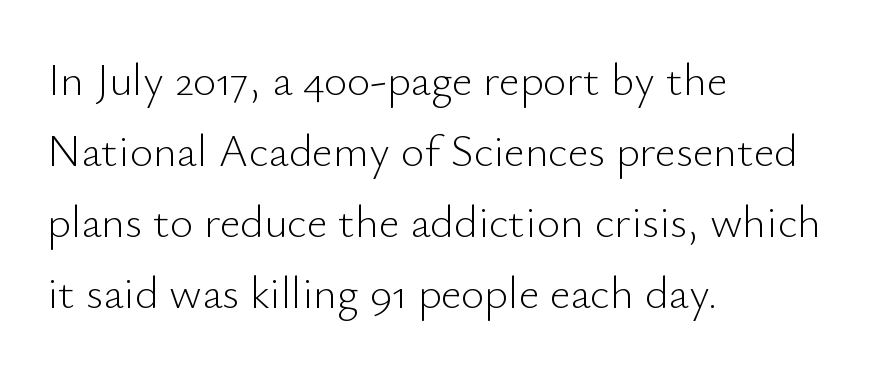
Classification — sans serif. Quick note: interline space is typical. This sample uses plain, unmodified letter spacing. The lines are quadded left.
